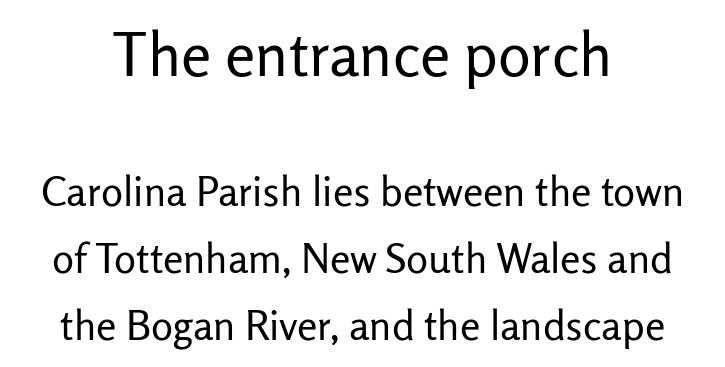
{"serif": "no", "italic": "no", "bold": "no", "weight": "regular", "width": "normal", "stroke_contrast": "low", "x_height": "medium", "monospaced": "no", "underline": "no", "line_spacing": "normal", "line_spacing_ratio": 1.64, "letter_spacing": "normal", "letter_spacing_em": 0.0, "larger_block": "first", "size_ratio": 1.49, "glyph_px": 61}
